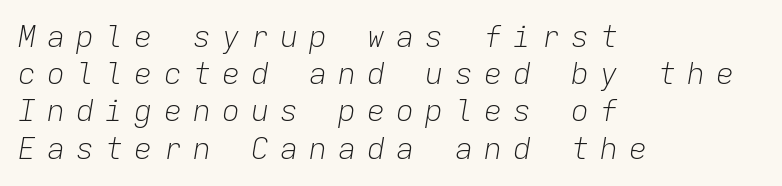
Q: Is the text bold? A: No.
Q: Is the text italic (slanted)? A: Yes, it leans right by about 9 degrees.
Q: Is the text underlined? A: No.
Q: How is the paragraph aligned? A: Left-aligned.
Q: Is the spacing between letters normal or unusually wide? A: Unusually wide.
Q: Width (condensed, normal, or wide)? A: Normal.
Q: Stroke contrast? A: Low.
Q: x-height? A: Medium.
Q: Monospaced? A: Yes.
